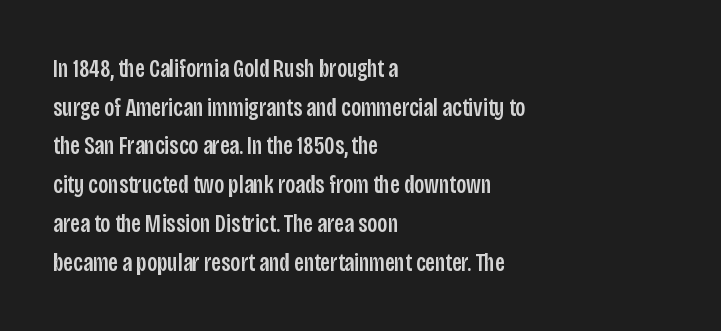
{"italic": "no", "underline": "no", "align": "left", "line_spacing": "normal", "line_spacing_ratio": 1.55, "letter_spacing": "normal", "letter_spacing_em": 0.0, "glyph_px": 25}
